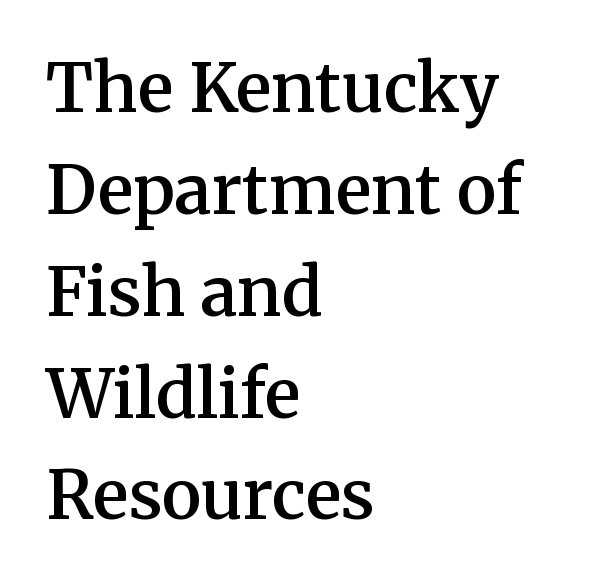
A typesetter would call this leading conventional body-copy spacing. Each glyph is drawn with semibold strokes, heavier than normal yet not fully bold. Each letter keeps its own natural width here, so spacing adapts to shape. The space directly below the letters is spotless. Style check: upright. This rendering employs a face with finishing strokes, i.e., a serif.
